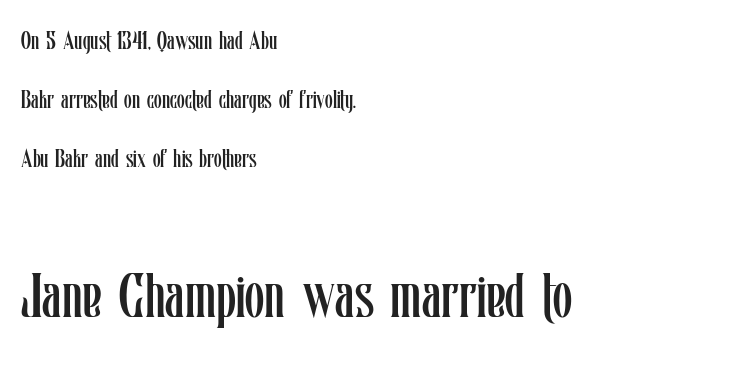
Does the copy run flush right? No — it runs flush left. Reading down the column, the eye jumps a long way to each next line. The passage shown begins with its smaller block and ends with its larger one. You could call the tracking neutral — neither tight nor loose. Italic: no, the glyphs are upright roman.
